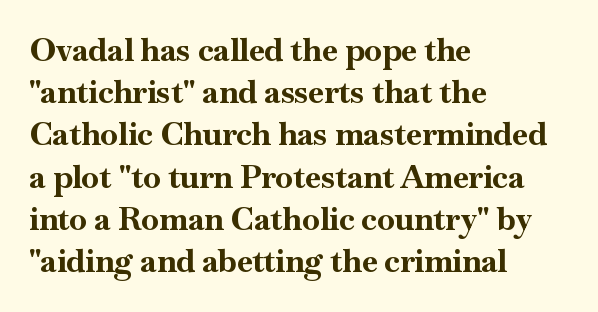
{"serif": "yes", "italic": "no", "bold": "yes", "weight": "bold", "width": "normal", "stroke_contrast": "high", "x_height": "small", "monospaced": "no", "underline": "no", "align": "left", "line_spacing": "normal", "line_spacing_ratio": 1.32, "letter_spacing": "normal", "letter_spacing_em": 0.0, "glyph_px": 32}
